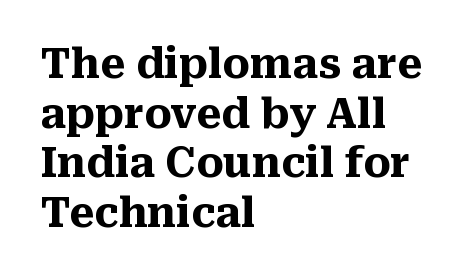
The image shows 41 px heavy serif type, upright; set left-aligned, line spacing 1.21x, normal letter spacing, not underlined; medium stroke contrast and a medium x-height.
